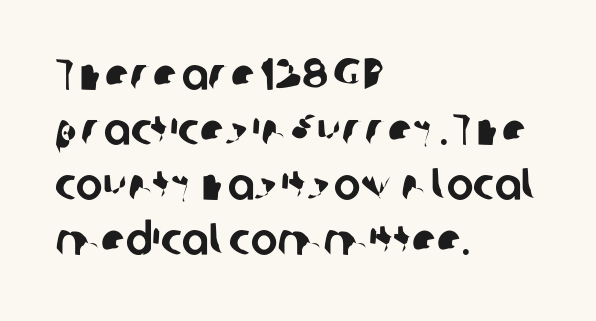
Q: Is the typeface a serif or a sans-serif typeface? A: Sans-serif.
Q: Is the text underlined? A: No.
Q: How is the paragraph aligned? A: Left-aligned.
Q: Is the spacing between letters normal or unusually wide? A: Normal.
Q: Width (condensed, normal, or wide)? A: Normal.
Q: Stroke contrast? A: Low.
Q: x-height? A: Medium.
Q: Monospaced? A: No.
